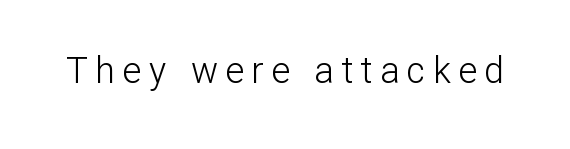
Think of a printed novel: that variable character pitch is what you see here. Letters have the restrained weight of plain body copy at most. Compared with typical body copy, the letter spacing here is much looser. Glance below the letters and you will spot only blank space.
